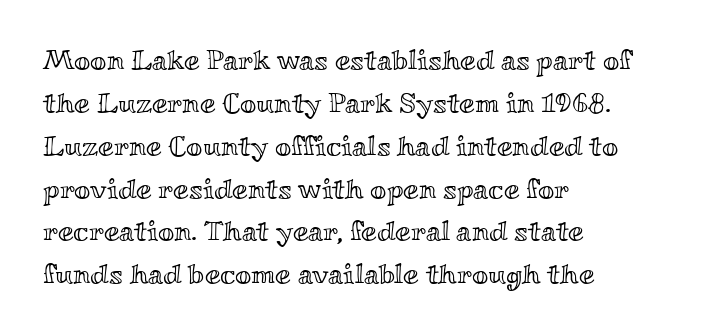
Q: Is the text italic (slanted)? A: No, it is upright.
Q: Is the text underlined? A: No.
Q: How is the paragraph aligned? A: Left-aligned.
Q: Is the spacing between letters normal or unusually wide? A: Normal.
Q: Is the spacing between lines tight, normal or loose? A: Normal.
Q: Width (condensed, normal, or wide)? A: Wide.
Q: x-height? A: Small.
Q: Monospaced? A: No.
